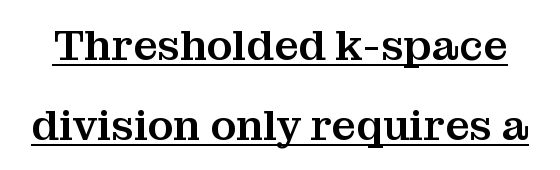
This sample has the flowing, uneven cadence of proportional lettering. In terms of letterform style, serifs are clearly present. The rendering keeps characters at their native spacing. Style check: upright. A continuous stroke trails under the words, as in a hyperlink.
